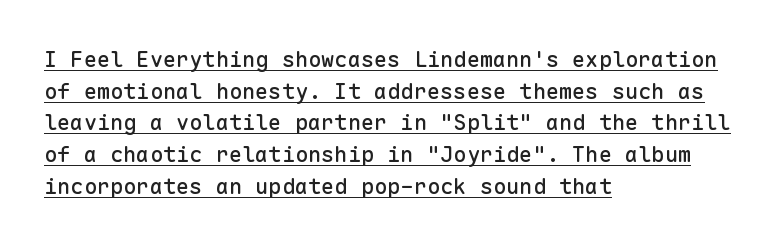
The image shows 22 px text type, upright; set left-aligned, normal line spacing (1.44x), normal letter spacing, underlined.
